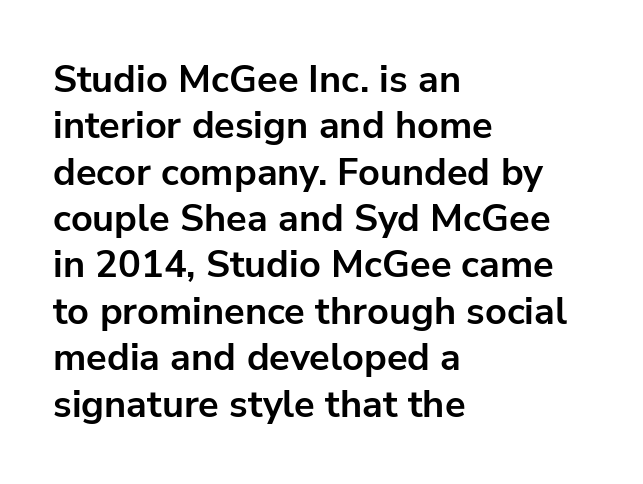
{"serif": "no", "italic": "no", "bold": "yes", "weight": "bold", "width": "normal", "stroke_contrast": "low", "x_height": "medium", "monospaced": "no", "underline": "no", "align": "left", "line_spacing_ratio": 1.22, "letter_spacing": "normal", "letter_spacing_em": 0.0, "glyph_px": 38}
